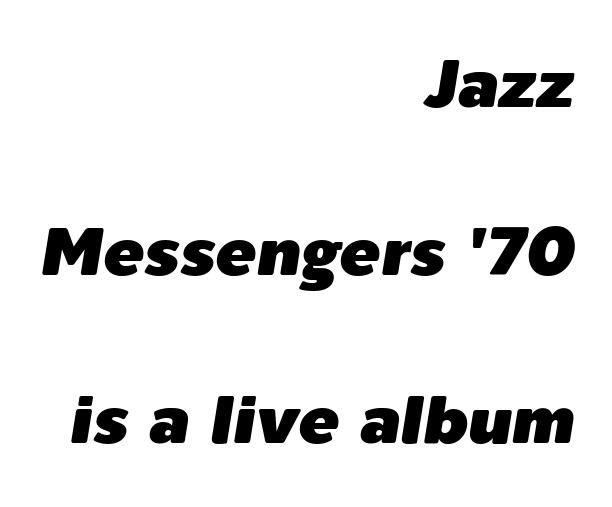
The image shows 68 px text type, italic (leaning right); set right-aligned, loose line spacing (2.47x), normal letter spacing, not underlined; low stroke contrast and a medium x-height.
